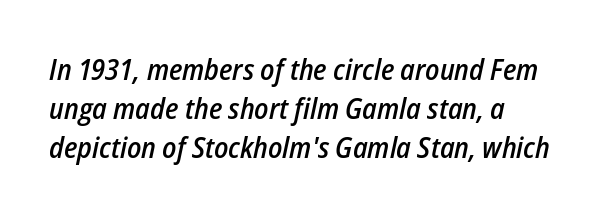
Emphasis-style slanted type is in use. A bare baseline throughout the passage. Set as a demibold, roughly 600 on the weight scale. The lines in this sample share a left origin and differ only in where they stop.
